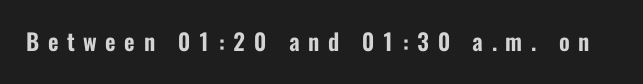
Glance below the letters and you will spot only blank space. Tall strokes in this sample are plumb rather than angled. Inter-character spacing is expanded well beyond the font's built-in metrics.
